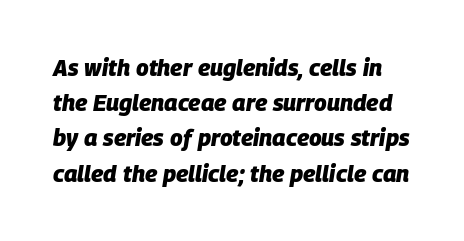
{"italic": "yes", "lean": "right", "slant_degrees": 9, "bold": "yes", "underline": "no", "line_spacing": "normal", "line_spacing_ratio": 1.53, "letter_spacing": "normal", "letter_spacing_em": 0.0, "glyph_px": 23}
